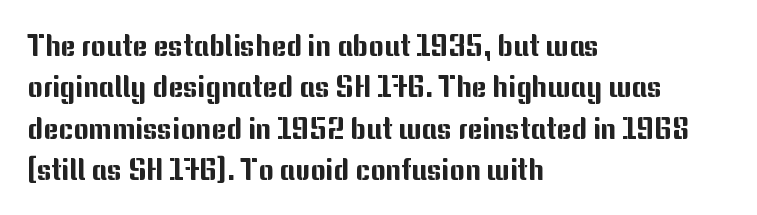
The image shows 29 px sans-serif type, upright; set left-aligned, normal line spacing (1.43x), normal letter spacing, not underlined; medium stroke contrast and a medium x-height.
